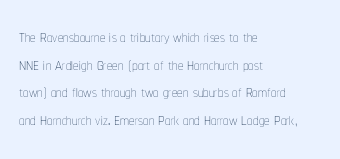
Q: Is the text bold? A: No.
Q: Is the text italic (slanted)? A: No, it is upright.
Q: Is the text underlined? A: No.
Q: How is the paragraph aligned? A: Left-aligned.
Q: Is the spacing between letters normal or unusually wide? A: Normal.
Q: Is the spacing between lines tight, normal or loose? A: Normal.
